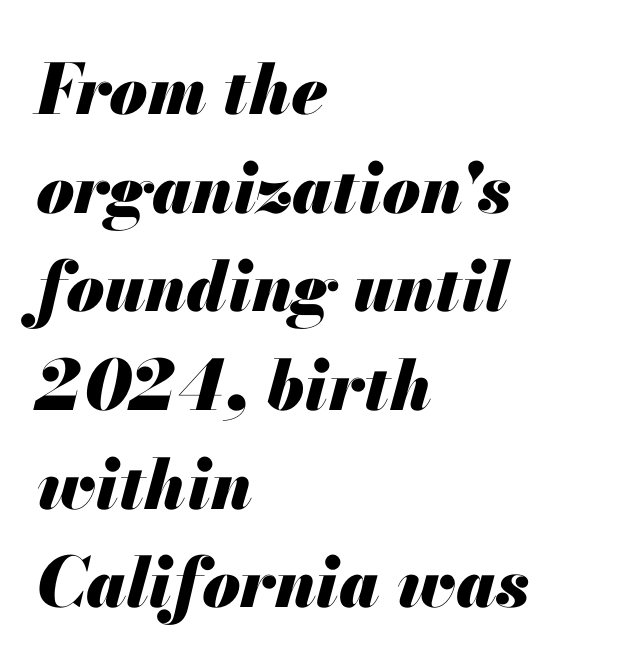
The image shows 69 px heavy type, italic (leaning right); set left-aligned, normal line spacing (1.43x), normal letter spacing, not underlined; medium stroke contrast and a small x-height.
